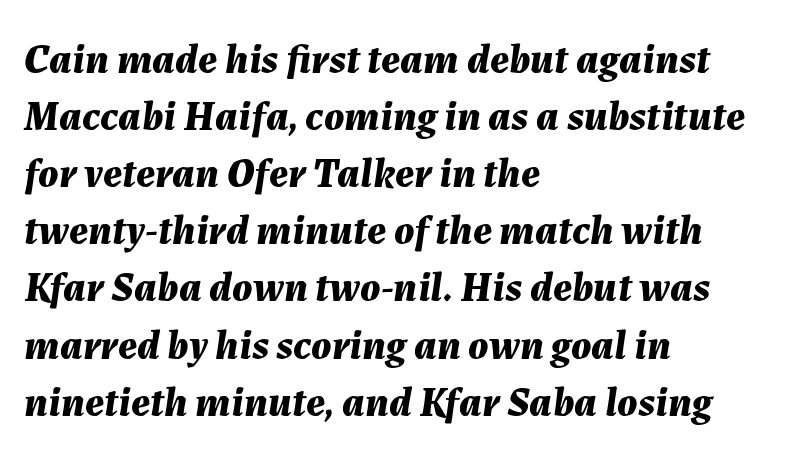
{"italic": "yes", "lean": "right", "slant_degrees": 7, "bold": "yes", "weight": "bold", "width": "normal", "stroke_contrast": "medium", "x_height": "medium", "monospaced": "no", "underline": "no", "align": "left", "line_spacing": "normal", "line_spacing_ratio": 1.36, "letter_spacing": "normal", "letter_spacing_em": 0.0, "glyph_px": 42}
